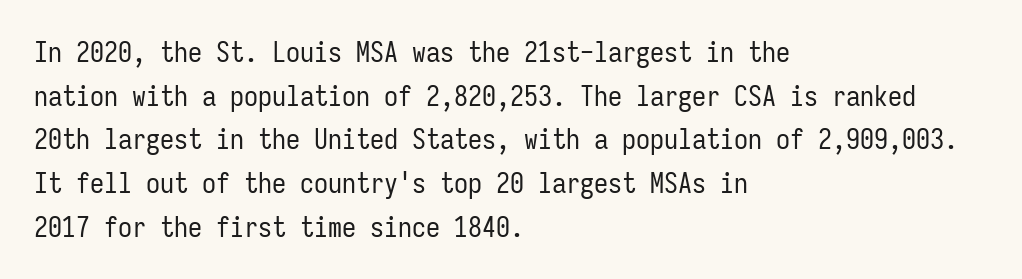
{"serif": "no", "italic": "no", "bold": "no", "weight": "regular", "width": "condensed", "stroke_contrast": "low", "x_height": "medium", "monospaced": "yes", "underline": "no", "align": "left", "line_spacing": "normal", "line_spacing_ratio": 1.56, "letter_spacing": "normal", "letter_spacing_em": 0.0, "glyph_px": 28}
